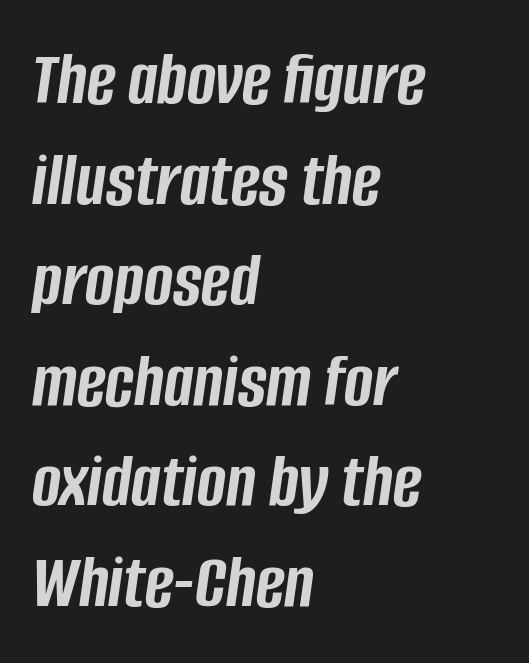
Q: Is the text bold? A: Yes.
Q: Is the text italic (slanted)? A: Yes, it leans right by about 8 degrees.
Q: Is the text underlined? A: No.
Q: How is the paragraph aligned? A: Left-aligned.
Q: Is the spacing between letters normal or unusually wide? A: Normal.
Q: Is the spacing between lines tight, normal or loose? A: Normal.
Q: Width (condensed, normal, or wide)? A: Condensed.
Q: Stroke contrast? A: Low.
Q: x-height? A: Large.
Q: Monospaced? A: No.
